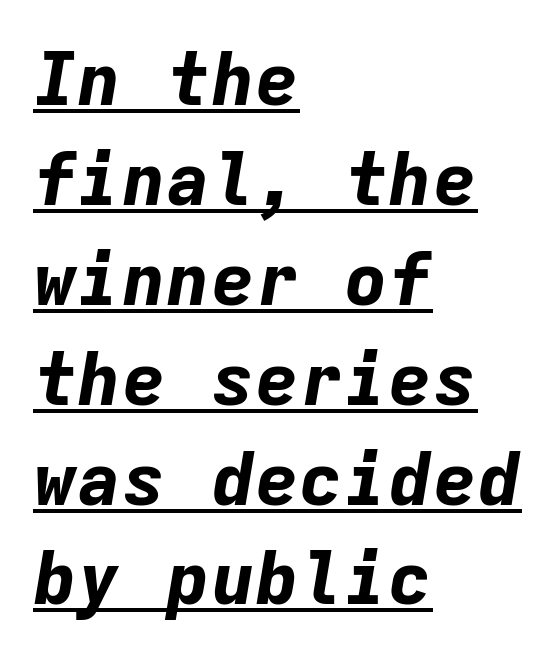
Q: Is the text bold? A: Yes.
Q: Is the text italic (slanted)? A: Yes, it leans right by about 9 degrees.
Q: Is the text underlined? A: Yes.
Q: How is the paragraph aligned? A: Left-aligned.
Q: Is the spacing between letters normal or unusually wide? A: Normal.
Q: Is the spacing between lines tight, normal or loose? A: Normal.
Q: Width (condensed, normal, or wide)? A: Normal.
Q: Stroke contrast? A: Low.
Q: x-height? A: Medium.
Q: Monospaced? A: Yes.
